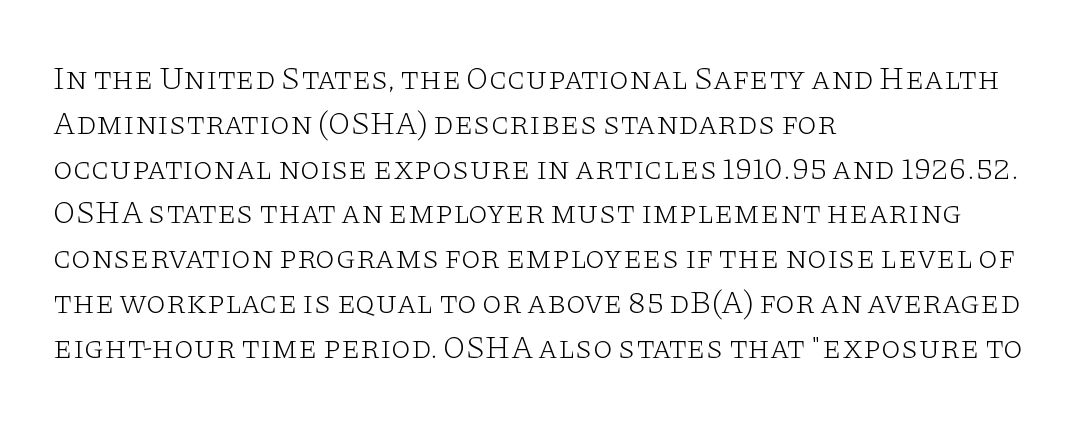
Q: Is the text bold? A: No.
Q: Is the text italic (slanted)? A: No, it is upright.
Q: Is the typeface a serif or a sans-serif typeface? A: Serif.
Q: Is the text underlined? A: No.
Q: How is the paragraph aligned? A: Left-aligned.
Q: Is the spacing between letters normal or unusually wide? A: Normal.
Q: Is the spacing between lines tight, normal or loose? A: Normal.
Q: Width (condensed, normal, or wide)? A: Wide.
Q: Stroke contrast? A: Low.
Q: x-height? A: Large.
Q: Monospaced? A: No.
